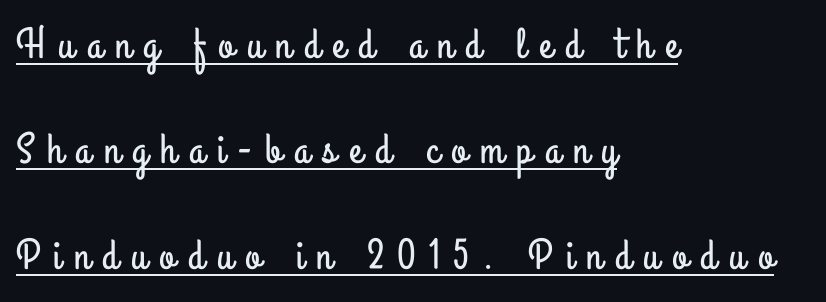
Q: Is the text italic (slanted)? A: No, it is upright.
Q: Is the typeface a serif or a sans-serif typeface? A: Sans-serif.
Q: Is the text underlined? A: Yes.
Q: How is the paragraph aligned? A: Left-aligned.
Q: Is the spacing between letters normal or unusually wide? A: Unusually wide.
Q: Is the spacing between lines tight, normal or loose? A: Loose.
Q: Width (condensed, normal, or wide)? A: Condensed.
Q: Stroke contrast? A: Low.
Q: x-height? A: Small.
Q: Monospaced? A: No.
